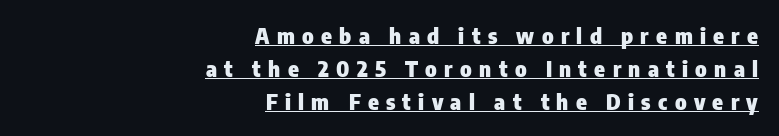
{"italic": "no", "bold": "yes", "underline": "yes", "align": "right", "line_spacing": "normal", "line_spacing_ratio": 1.5, "letter_spacing": "wide", "letter_spacing_em": 0.33, "glyph_px": 22}
